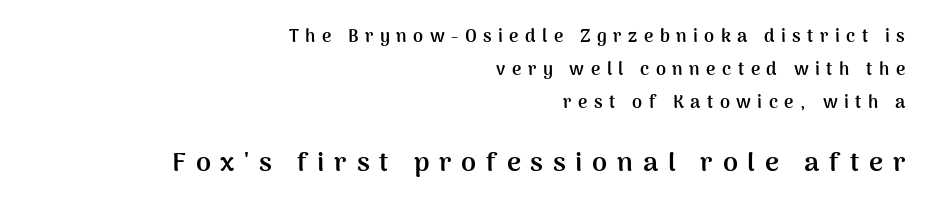
Q: Is the text bold? A: Yes.
Q: Is the text italic (slanted)? A: No, it is upright.
Q: Is the text underlined? A: No.
Q: How is the paragraph aligned? A: Right-aligned.
Q: Is the spacing between letters normal or unusually wide? A: Unusually wide.
Q: Which block of text is set in a larger size, the first (top) or the second (bottom)? A: The second (bottom) one.
